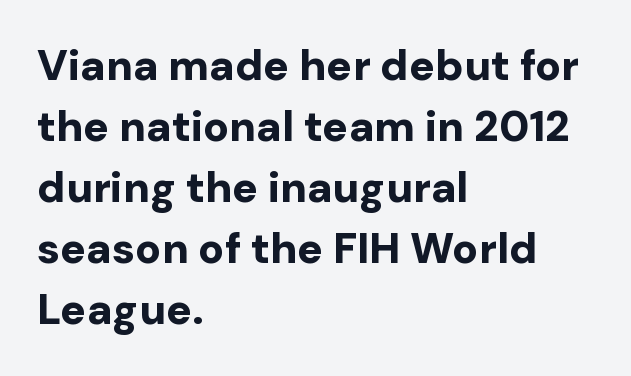
Looks like regular typesetting: each glyph gets only the width it needs. Summary of weight: heavy, a full bold. Each line starts at the same left margin while the right side varies. How would I describe the line gaps? Plain and ordinary.
